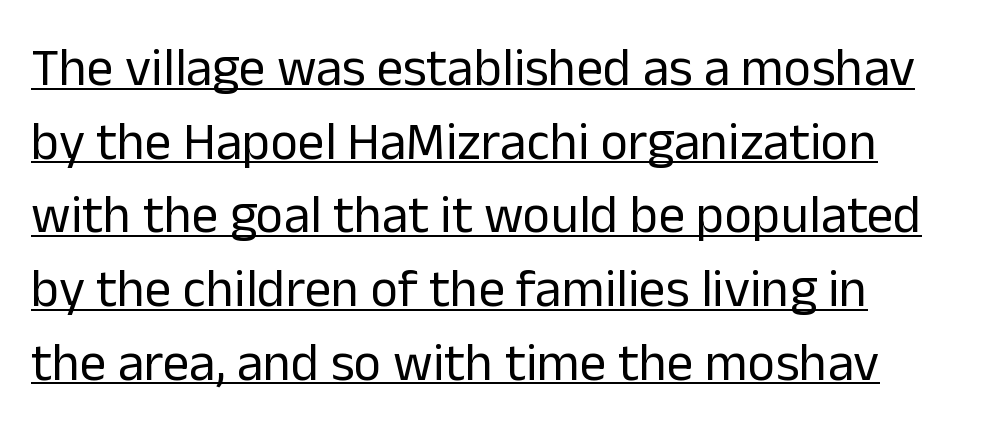
Q: Is the text bold? A: No.
Q: Is the text italic (slanted)? A: No, it is upright.
Q: Is the typeface a serif or a sans-serif typeface? A: Sans-serif.
Q: Is the text underlined? A: Yes.
Q: Is the spacing between letters normal or unusually wide? A: Normal.
Q: Is the spacing between lines tight, normal or loose? A: Normal.
Q: Width (condensed, normal, or wide)? A: Normal.
Q: Stroke contrast? A: Low.
Q: x-height? A: Medium.
Q: Monospaced? A: No.
